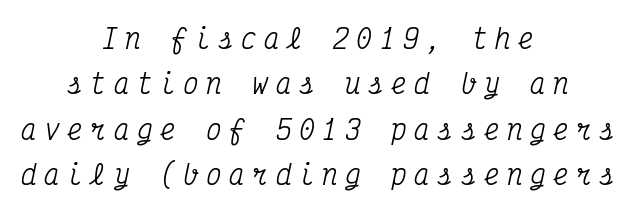
{"italic": "yes", "lean": "right", "slant_degrees": 12, "underline": "no", "align": "center", "line_spacing_ratio": 1.75, "letter_spacing": "wide", "letter_spacing_em": 0.29, "glyph_px": 26}
